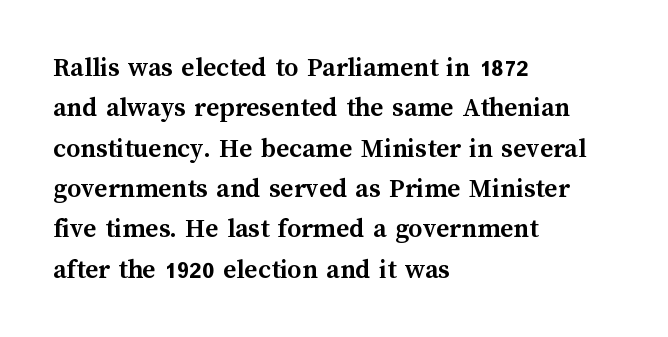
The image shows 28 px semibold type, upright; set left-aligned, normal line spacing (1.44x), normal letter spacing, not underlined; medium stroke contrast and a medium x-height.
